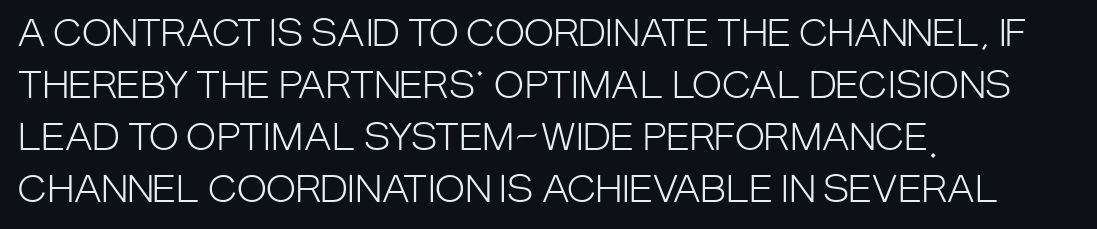
Q: Is the text bold? A: No.
Q: Is the text italic (slanted)? A: No, it is upright.
Q: Is the typeface a serif or a sans-serif typeface? A: Sans-serif.
Q: Is the text underlined? A: No.
Q: How is the paragraph aligned? A: Left-aligned.
Q: Is the spacing between letters normal or unusually wide? A: Normal.
Q: Is the spacing between lines tight, normal or loose? A: Normal.
Q: Width (condensed, normal, or wide)? A: Condensed.
Q: Stroke contrast? A: Low.
Q: x-height? A: Large.
Q: Monospaced? A: No.
